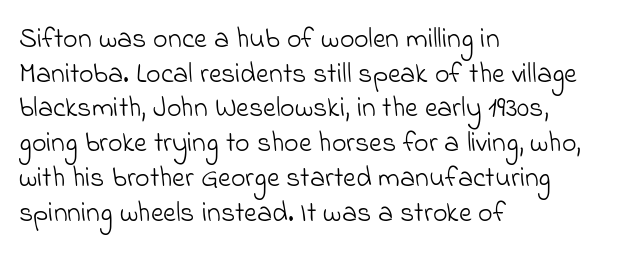
{"serif": "no", "bold": "no", "weight": "light", "width": "normal", "stroke_contrast": "low", "x_height": "small", "monospaced": "no", "underline": "no", "align": "left", "line_spacing_ratio": 1.24, "letter_spacing": "normal", "letter_spacing_em": 0.0, "glyph_px": 28}
